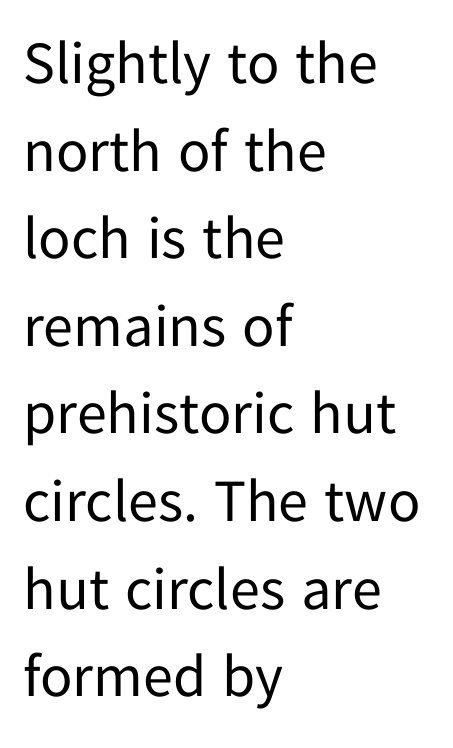
Q: Is the text bold? A: No.
Q: Is the text italic (slanted)? A: No, it is upright.
Q: Is the typeface a serif or a sans-serif typeface? A: Sans-serif.
Q: Is the text underlined? A: No.
Q: How is the paragraph aligned? A: Left-aligned.
Q: Is the spacing between letters normal or unusually wide? A: Normal.
Q: Is the spacing between lines tight, normal or loose? A: Normal.
Q: Width (condensed, normal, or wide)? A: Normal.
Q: Stroke contrast? A: Low.
Q: x-height? A: Medium.
Q: Monospaced? A: No.
